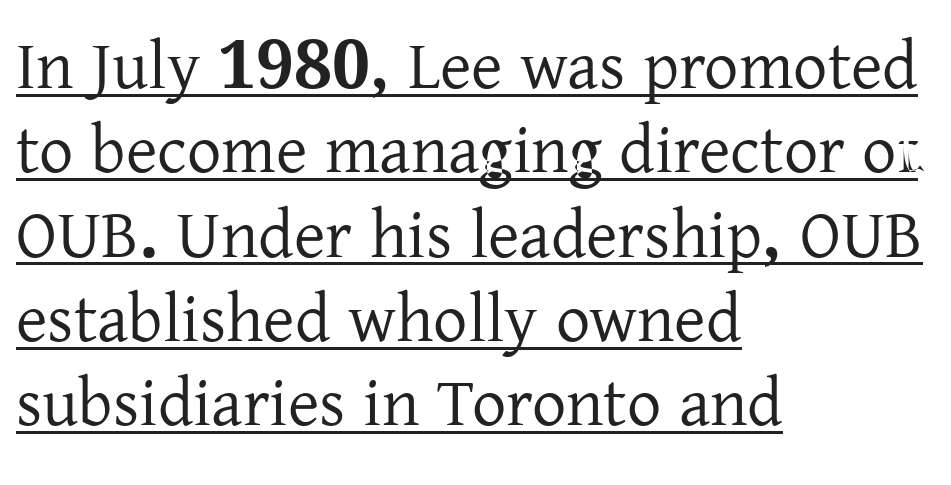
Tracking value appears to be zero — textbook default spacing. Has an underline been added? It has. Small tapered or slab feet sit at the stroke ends, so this counts as serif. Looks like regular typesetting: each glyph gets only the width it needs. The letters stand upright; this is a roman face.
